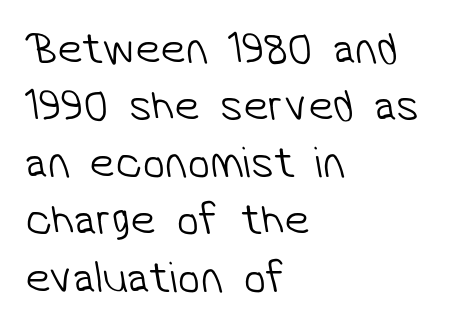
Where is the straight margin? On the left. This rendering features lettering with no underline. I'd call this a sans setting — the letters go barefoot. A normal amount of white space separates one row of letters from the next.
